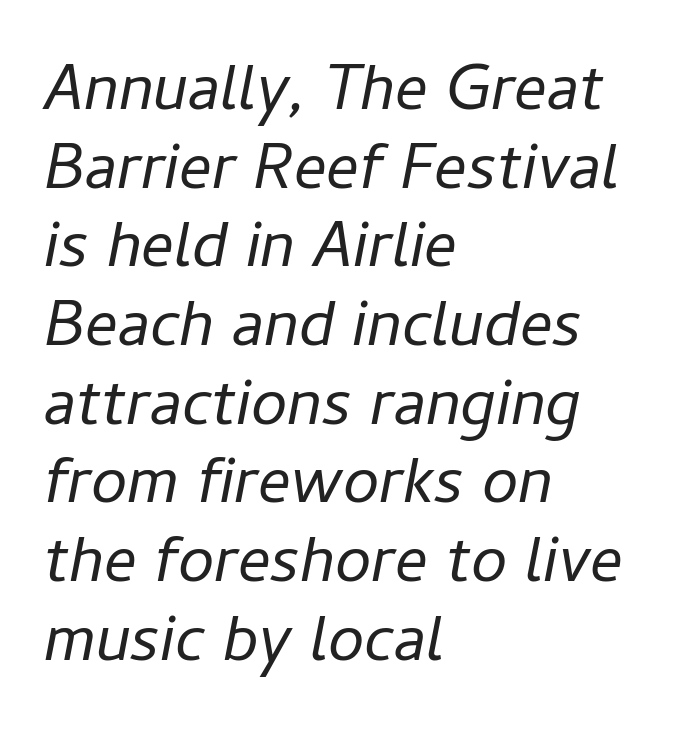
You can tell it's italic because the verticals aren't actually vertical. Rule under the text: the space is simply empty. Tracking here is standard; glyphs follow each other at the usual distance. Weight: not bold — regular or lighter. These lines are rendered in a variable-pitch font.
